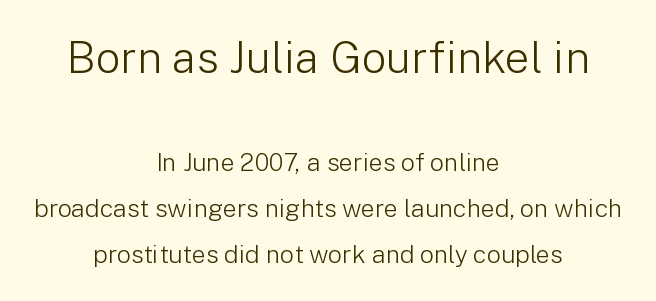
Standard letterfit; no display-style spreading of the glyphs. A typesetter would call this proportional, since set widths differ per character. No word sits above an underline. The paragraph has two soft edges and a firm central axis. Stem width sits at or under what a default text font uses.
